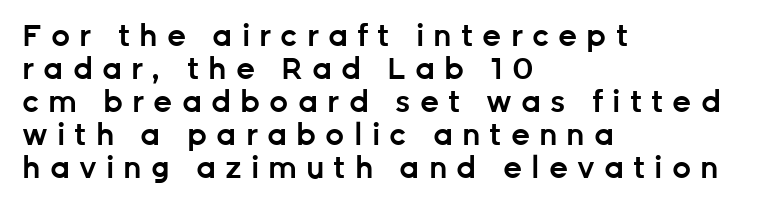
{"serif": "no", "italic": "no", "bold": "semi", "weight": "semibold", "width": "normal", "stroke_contrast": "low", "x_height": "medium", "monospaced": "no", "underline": "no", "align": "left", "line_spacing": "tight", "line_spacing_ratio": 1.1, "letter_spacing": "wide", "letter_spacing_em": 0.3, "glyph_px": 30}
